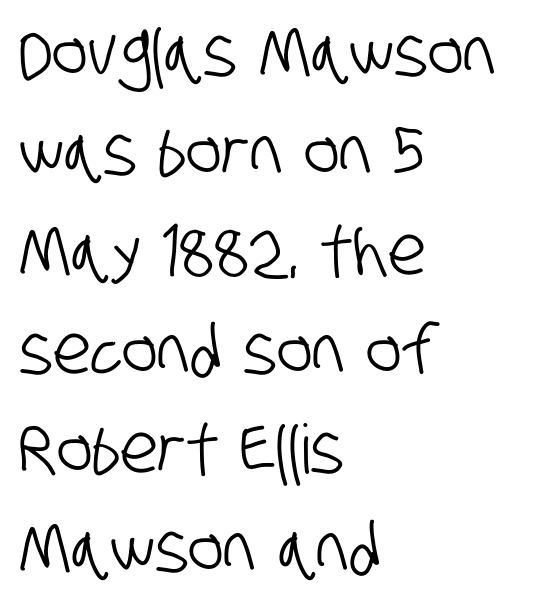
{"serif": "no", "width": "condensed", "stroke_contrast": "low", "x_height": "large", "monospaced": "no", "underline": "no", "align": "left", "line_spacing": "normal", "line_spacing_ratio": 1.46, "letter_spacing": "normal", "letter_spacing_em": 0.0, "glyph_px": 68}
